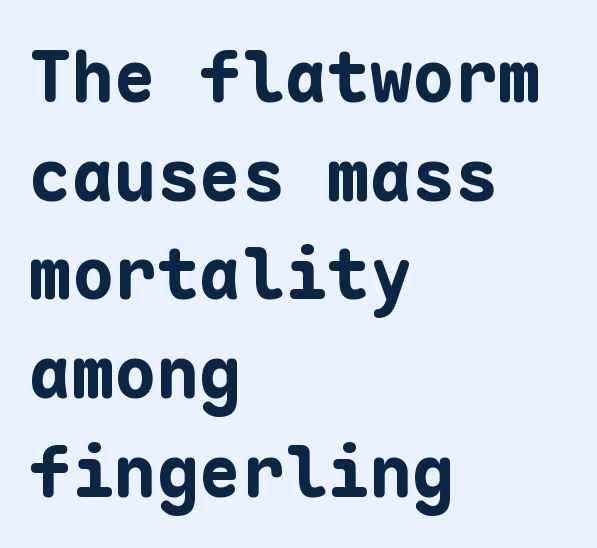
Standard letterfit; no display-style spreading of the glyphs. These words are printed bold, with thick strokes throughout. A typesetter would call this leading conventional body-copy spacing. Note the uniform advance width — an 'i' takes as much space as an 'm'.
